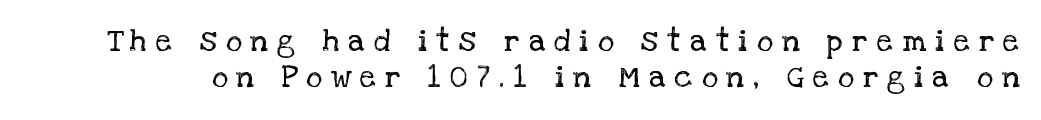
What's the leading like? Squeezed, with rows nearly overlapping. These lines have a slow, spaced-out rhythm from letter to letter. Check where the strokes stop: tiny serifs finish them off. The rendering uses natural spacing where letterforms have individual widths. Ink coverage per letter is moderate at most.
